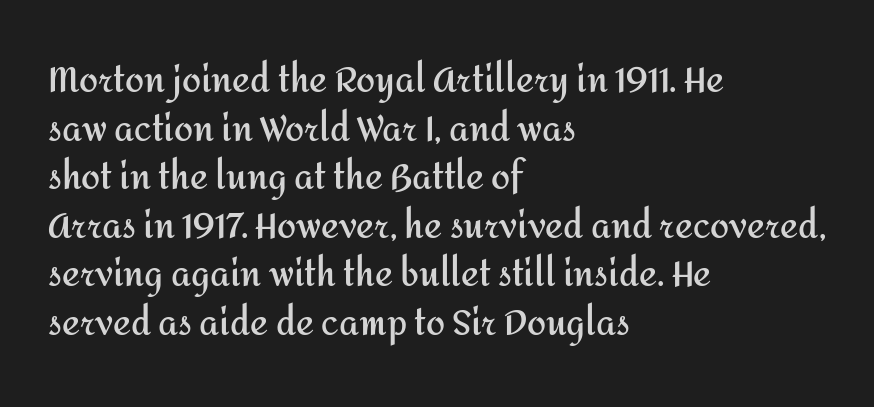
The image shows 34 px semibold sans-serif type, upright; set left-aligned, normal line spacing (1.43x), normal letter spacing, not underlined; medium stroke contrast and a medium x-height.
